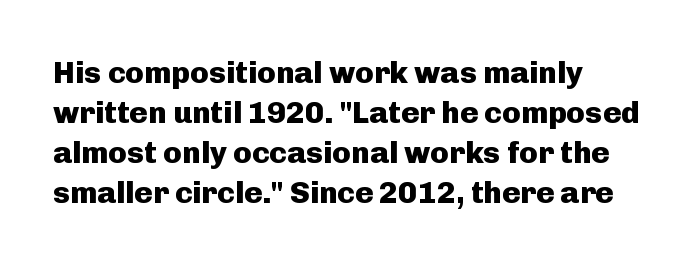
The image shows 31 px heavy sans-serif type, upright; set normal line spacing (1.29x), normal letter spacing, not underlined; low stroke contrast and a medium x-height.
